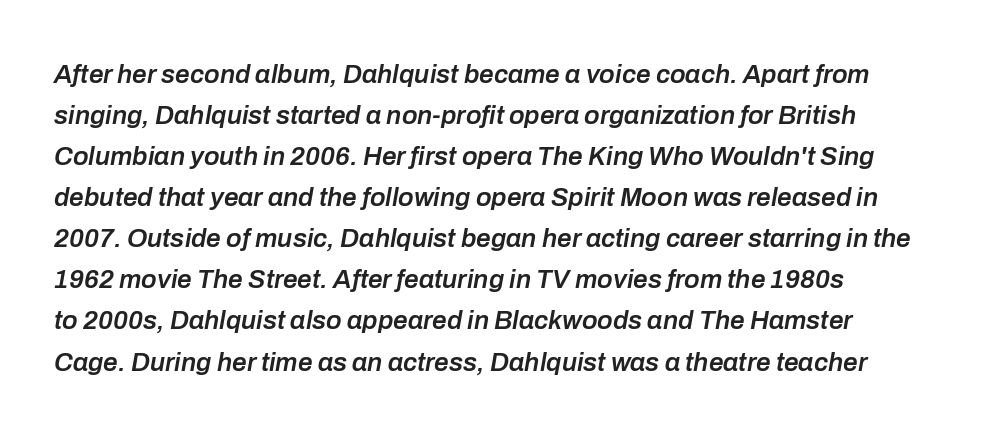
{"italic": "yes", "lean": "right", "slant_degrees": 10, "bold": "semi", "underline": "no", "line_spacing": "normal", "line_spacing_ratio": 1.58, "letter_spacing": "normal", "letter_spacing_em": 0.0, "glyph_px": 26}
